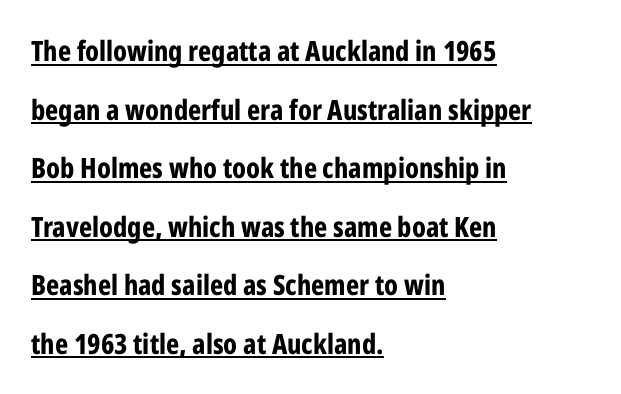
These lines are rendered in a variable-pitch font. The text was rendered using a sans face with plain stroke endings. Layout note: lines flush left. The space between consecutive lines is lavish. Caption: lettering with a line underneath. What weight is shown? A full bold with thick strokes.
